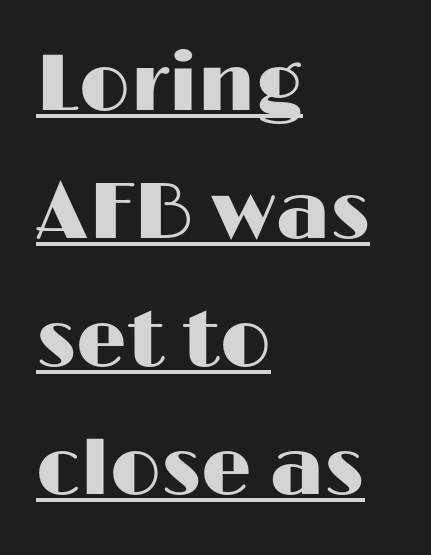
The font family rendered here belongs to the sans-serif group. This sample has the flowing, uneven cadence of proportional lettering. This block has exactly the height ordinary leading produces. Caption: standard tracking, unaltered. A roman cut, with each character standing at attention. These lines stack with their left ends in a neat column.
